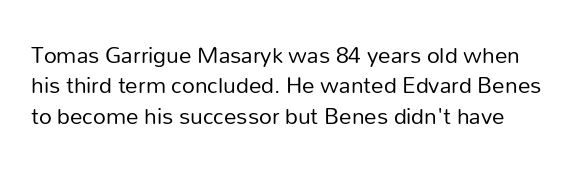
Is the type heavy? It reads as light-to-regular instead. Tracking here is standard; glyphs follow each other at the usual distance. Letters rest on an invisible, unmarked baseline. The axis of the letterforms is exactly vertical.
